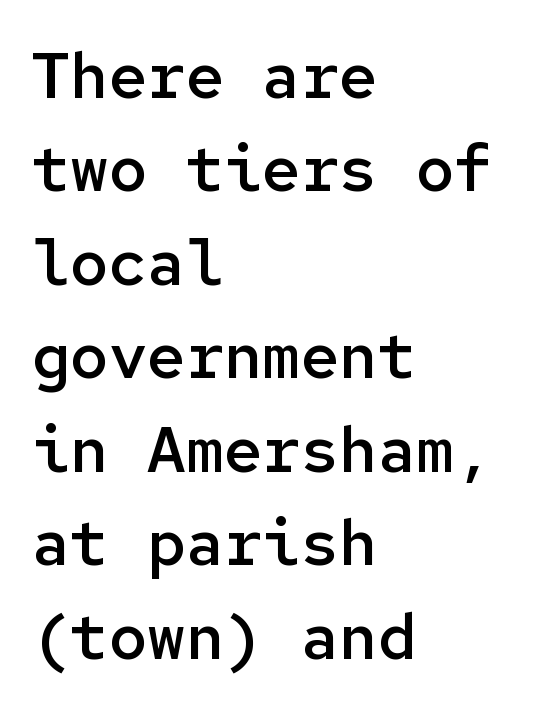
{"serif": "no", "italic": "no", "bold": "semi", "weight": "semibold", "width": "normal", "stroke_contrast": "low", "x_height": "medium", "monospaced": "yes", "underline": "no", "align": "left", "line_spacing": "normal", "line_spacing_ratio": 1.46, "letter_spacing": "normal", "letter_spacing_em": 0.0, "glyph_px": 64}
